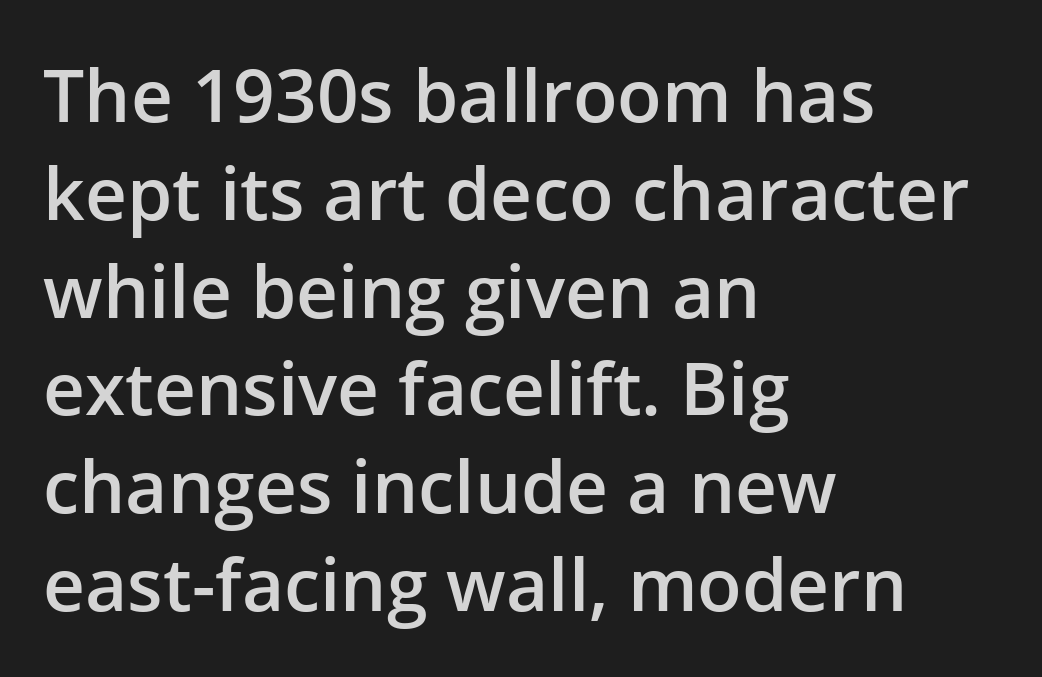
The image shows 73 px semibold sans-serif type, upright; set left-aligned, normal line spacing (1.34x), normal letter spacing, not underlined; low stroke contrast and a medium x-height.
